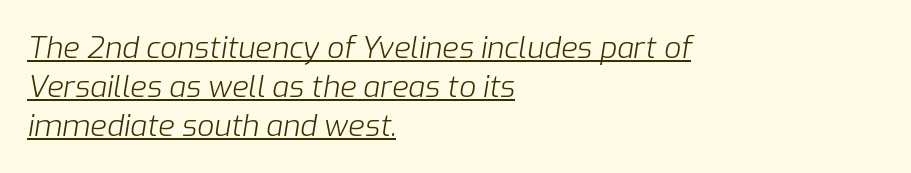
The image shows 30 px light type, italic (leaning right); set left-aligned, normal line spacing (1.3x), normal letter spacing, underlined; low stroke contrast and a medium x-height.
